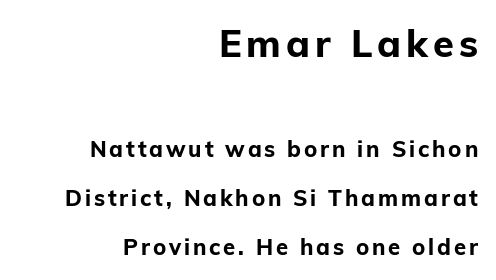
The area under the type is left untouched. All the whitespace from short lines collects on the left. Nope, no serifs anywhere on these letters. You can tell it's not italic because the verticals are truly vertical. The passage shown stacks its lines with a broad gap. Here the designer chose a conventional face with non-uniform glyph widths.
